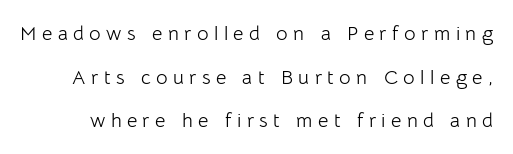
The image shows 20 px text type, upright; set loose line spacing (2.18x), unusually wide letter spacing (+0.27 em), not underlined.
